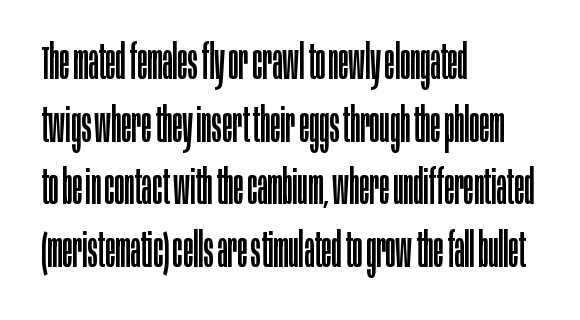
Q: Is the text bold? A: No.
Q: Is the text italic (slanted)? A: No, it is upright.
Q: Is the typeface a serif or a sans-serif typeface? A: Sans-serif.
Q: Is the text underlined? A: No.
Q: How is the paragraph aligned? A: Left-aligned.
Q: Is the spacing between letters normal or unusually wide? A: Normal.
Q: Is the spacing between lines tight, normal or loose? A: Normal.
Q: Width (condensed, normal, or wide)? A: Condensed.
Q: Stroke contrast? A: Low.
Q: x-height? A: Large.
Q: Monospaced? A: No.
